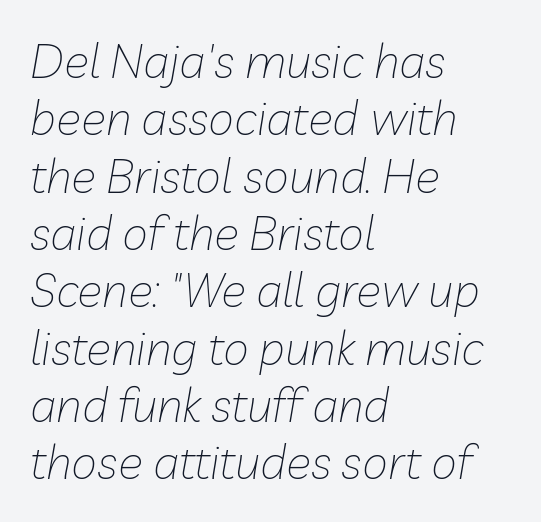
The image shows 47 px thin type, italic (leaning right); set left-aligned, line spacing 1.22x, normal letter spacing, not underlined; low stroke contrast and a medium x-height.
